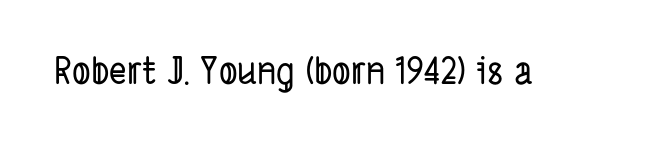
There is no visible air inserted between adjacent glyphs. A clean baseline with only descenders dipping below it. Typographically, this falls in the sans-serif category. A typesetter would call this proportional, since set widths differ per character.
